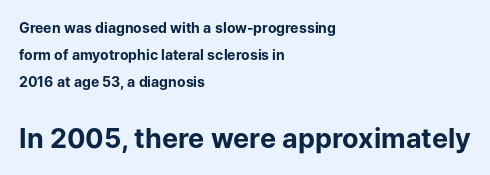
Q: Is the text bold? A: Yes.
Q: Is the text italic (slanted)? A: No, it is upright.
Q: Is the text underlined? A: No.
Q: How is the paragraph aligned? A: Left-aligned.
Q: Is the spacing between letters normal or unusually wide? A: Normal.
Q: Is the spacing between lines tight, normal or loose? A: Loose.
Q: Which block of text is set in a larger size, the first (top) or the second (bottom)? A: The second (bottom) one.
